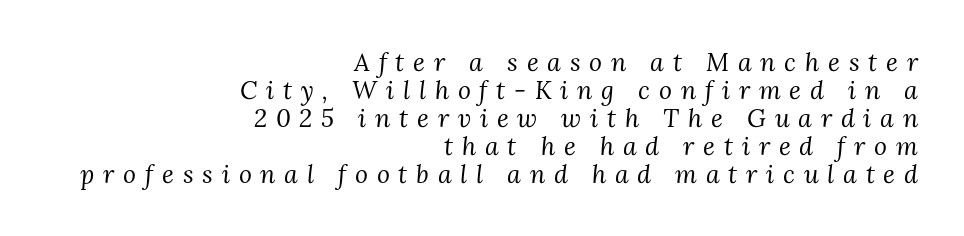
Tall strokes in this sample are angled rather than plumb. Every row of glyphs terminates at an identical x-position on the right. The face used here is rendered with a markedly widened letterfit. Unbolded letterforms with no extra heft. Line spacing here is tight. Words float on clear page, feet unadorned.
